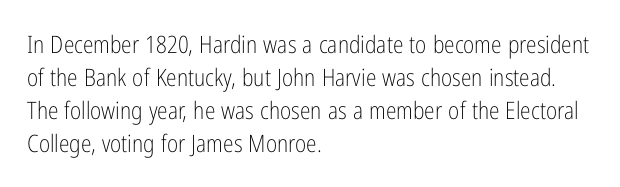
These lines stack with their left ends in a neat column. Letters rest on an invisible, unmarked baseline. The lines sit at an ordinary, default distance from one another. The type sits square on the baseline with zero lean. No letter is thick-stroked: the sample isn't bold. Default kerning and tracking; the words read as compact shapes.
